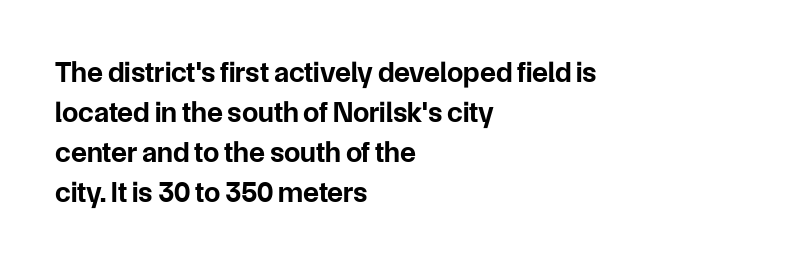
{"serif": "no", "italic": "no", "bold": "yes", "weight": "bold", "width": "normal", "stroke_contrast": "low", "x_height": "medium", "monospaced": "no", "underline": "no", "align": "left", "line_spacing": "normal", "line_spacing_ratio": 1.38, "letter_spacing": "normal", "letter_spacing_em": 0.0, "glyph_px": 29}
